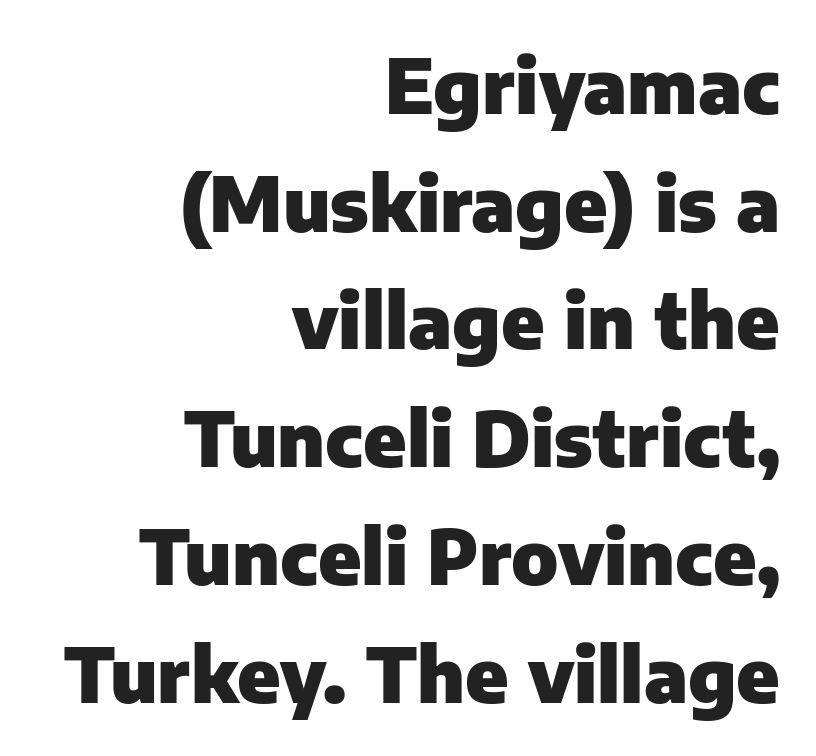
{"serif": "no", "italic": "no", "bold": "yes", "weight": "heavy", "width": "normal", "stroke_contrast": "low", "x_height": "medium", "monospaced": "no", "underline": "no", "align": "right", "line_spacing": "normal", "line_spacing_ratio": 1.57, "letter_spacing": "normal", "letter_spacing_em": 0.0, "glyph_px": 75}
